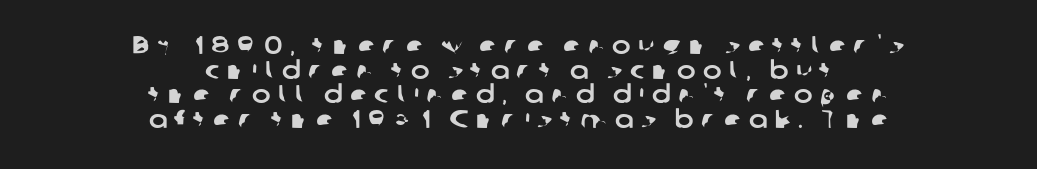
Q: Is the text underlined? A: No.
Q: How is the paragraph aligned? A: Centered.
Q: Is the spacing between letters normal or unusually wide? A: Unusually wide.
Q: Is the spacing between lines tight, normal or loose? A: Tight.
